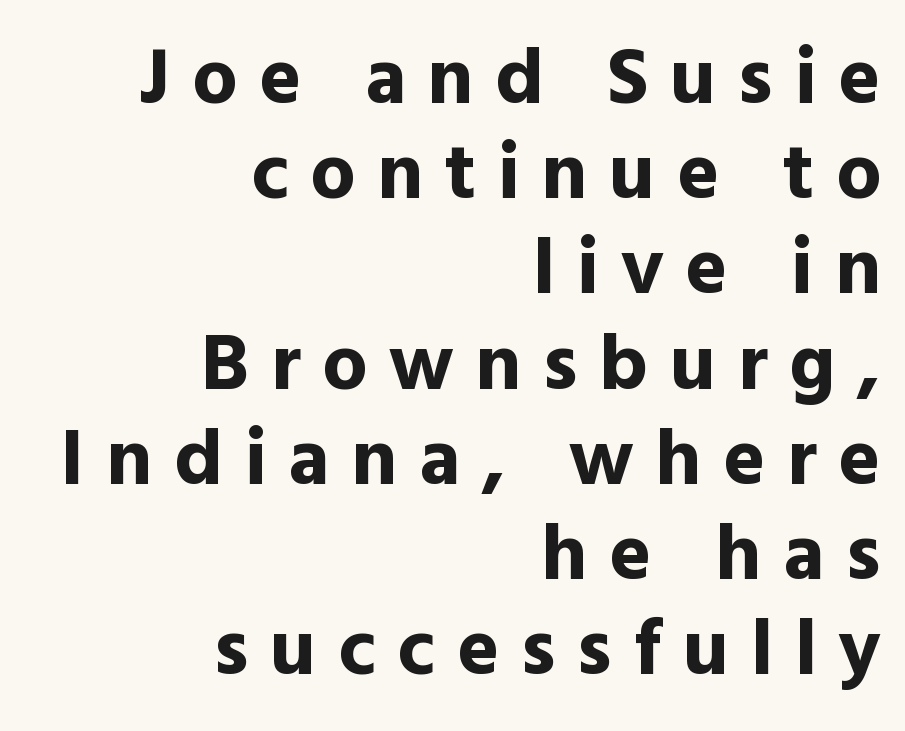
{"serif": "no", "italic": "no", "bold": "yes", "weight": "bold", "width": "normal", "x_height": "medium", "monospaced": "no", "underline": "no", "align": "right", "line_spacing_ratio": 1.19, "letter_spacing": "wide", "letter_spacing_em": 0.27, "glyph_px": 80}
